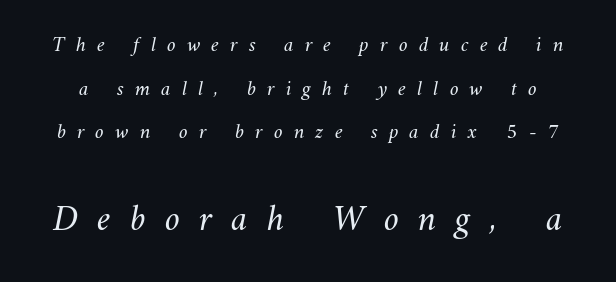
Q: Is the text bold? A: No.
Q: Is the text underlined? A: No.
Q: Is the spacing between letters normal or unusually wide? A: Unusually wide.
Q: Is the spacing between lines tight, normal or loose? A: Loose.
Q: Which block of text is set in a larger size, the first (top) or the second (bottom)? A: The second (bottom) one.
Q: Width (condensed, normal, or wide)? A: Normal.
Q: Stroke contrast? A: Medium.
Q: x-height? A: Small.
Q: Monospaced? A: No.
